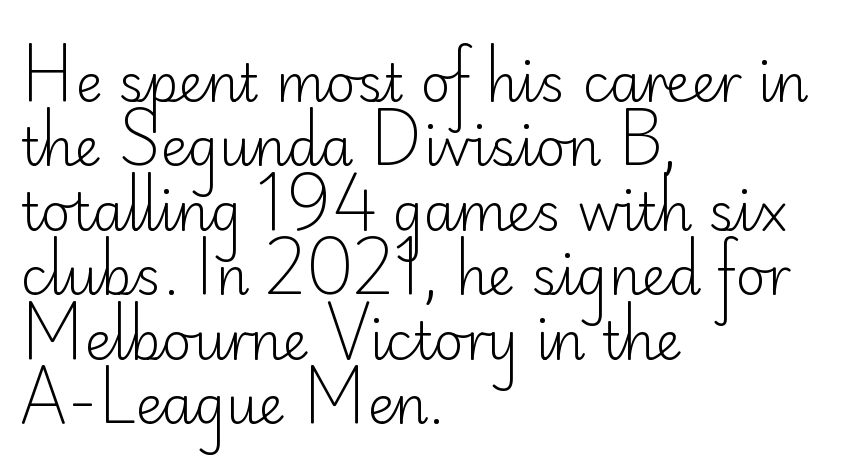
The image shows 52 px light sans-serif type, upright; set left-aligned, line spacing 1.24x, normal letter spacing, not underlined; low stroke contrast and a small x-height.
